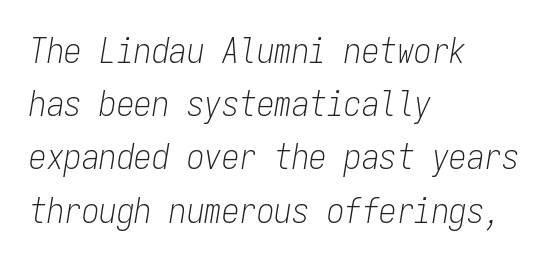
{"italic": "yes", "lean": "right", "slant_degrees": 9, "bold": "no", "weight": "light", "width": "condensed", "stroke_contrast": "low", "x_height": "medium", "monospaced": "yes", "underline": "no", "align": "left", "line_spacing": "normal", "line_spacing_ratio": 1.52, "letter_spacing": "normal", "letter_spacing_em": 0.0, "glyph_px": 35}
